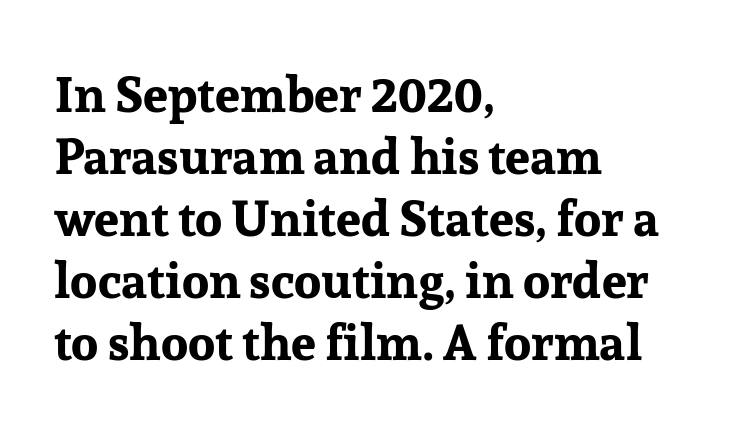
Q: Is the text bold? A: Yes.
Q: Is the text italic (slanted)? A: No, it is upright.
Q: Is the typeface a serif or a sans-serif typeface? A: Serif.
Q: Is the text underlined? A: No.
Q: How is the paragraph aligned? A: Left-aligned.
Q: Is the spacing between letters normal or unusually wide? A: Normal.
Q: Width (condensed, normal, or wide)? A: Normal.
Q: Stroke contrast? A: Low.
Q: x-height? A: Medium.
Q: Monospaced? A: No.
